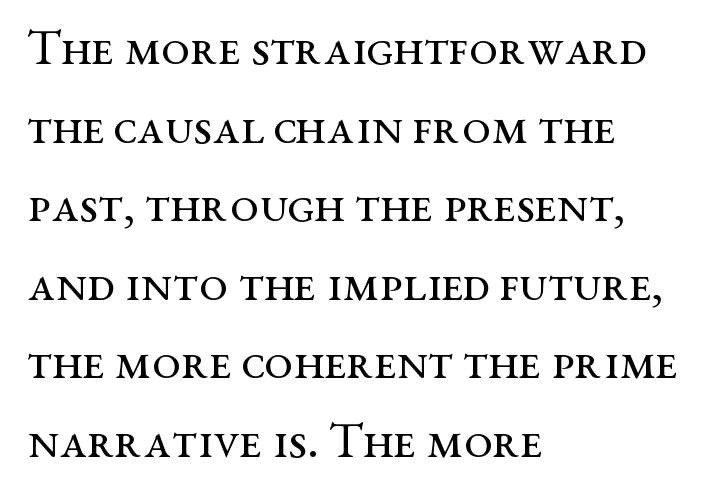
{"serif": "yes", "italic": "no", "bold": "no", "weight": "regular", "width": "wide", "stroke_contrast": "medium", "x_height": "medium", "monospaced": "no", "underline": "no", "align": "left", "line_spacing": "normal", "line_spacing_ratio": 1.54, "letter_spacing": "normal", "letter_spacing_em": 0.0, "glyph_px": 51}
